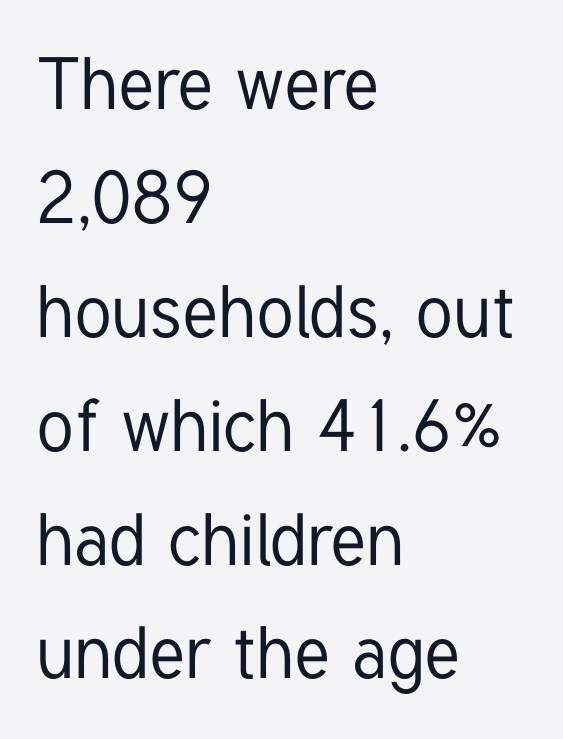
{"serif": "no", "italic": "no", "width": "condensed", "stroke_contrast": "low", "x_height": "medium", "monospaced": "no", "underline": "no", "align": "left", "line_spacing": "normal", "line_spacing_ratio": 1.56, "letter_spacing": "normal", "letter_spacing_em": 0.0, "glyph_px": 73}
